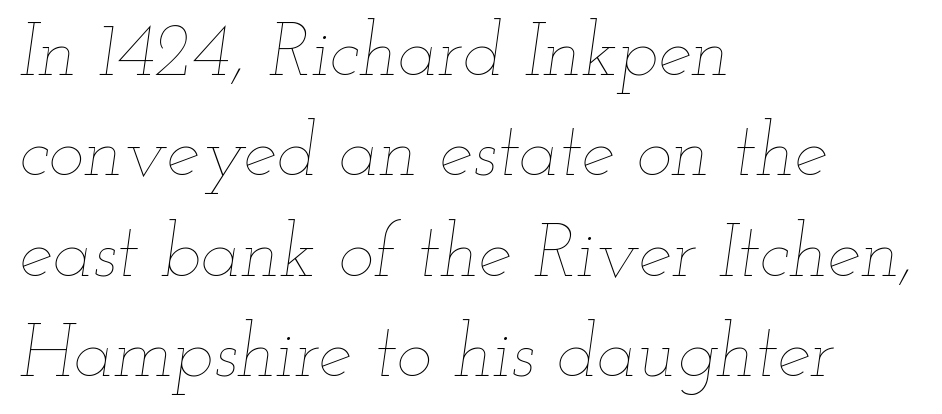
The image shows 75 px thin, wide type, italic (leaning right); set left-aligned, normal line spacing (1.34x), normal letter spacing, not underlined; low stroke contrast and a small x-height.
